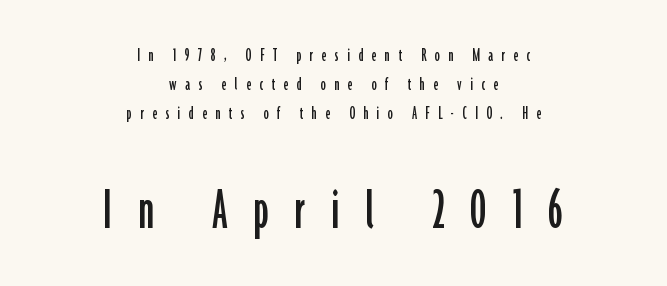
Q: Is the text italic (slanted)? A: No, it is upright.
Q: Is the typeface a serif or a sans-serif typeface? A: Sans-serif.
Q: Is the text underlined? A: No.
Q: How is the paragraph aligned? A: Centered.
Q: Is the spacing between letters normal or unusually wide? A: Unusually wide.
Q: Is the spacing between lines tight, normal or loose? A: Normal.
Q: Which block of text is set in a larger size, the first (top) or the second (bottom)? A: The second (bottom) one.
Q: Width (condensed, normal, or wide)? A: Condensed.
Q: Stroke contrast? A: Low.
Q: x-height? A: Medium.
Q: Monospaced? A: No.
